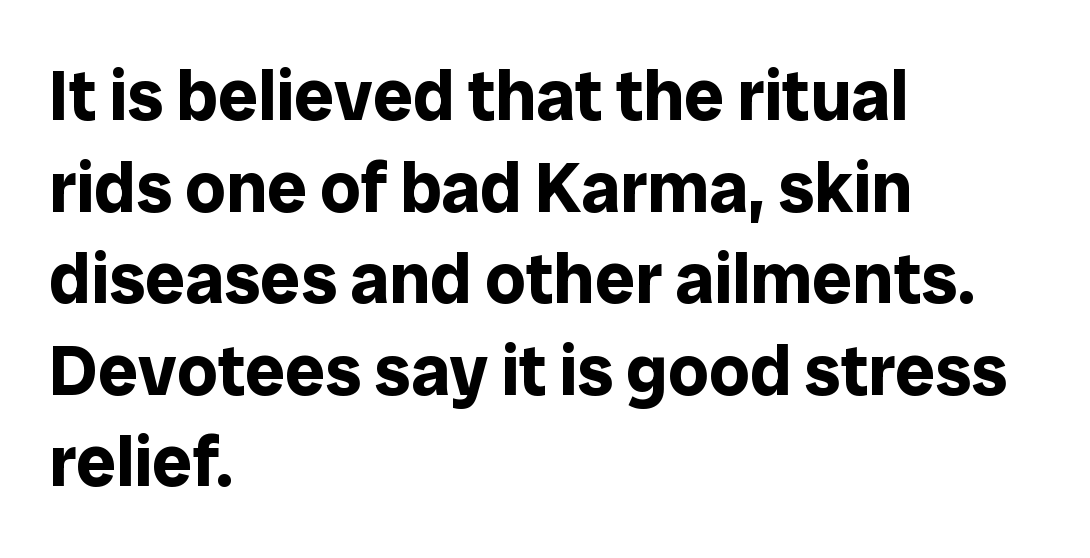
Q: Is the text bold? A: Yes.
Q: Is the text italic (slanted)? A: No, it is upright.
Q: Is the typeface a serif or a sans-serif typeface? A: Sans-serif.
Q: Is the text underlined? A: No.
Q: How is the paragraph aligned? A: Left-aligned.
Q: Is the spacing between letters normal or unusually wide? A: Normal.
Q: Is the spacing between lines tight, normal or loose? A: Normal.
Q: Width (condensed, normal, or wide)? A: Normal.
Q: Stroke contrast? A: Low.
Q: x-height? A: Medium.
Q: Monospaced? A: No.
